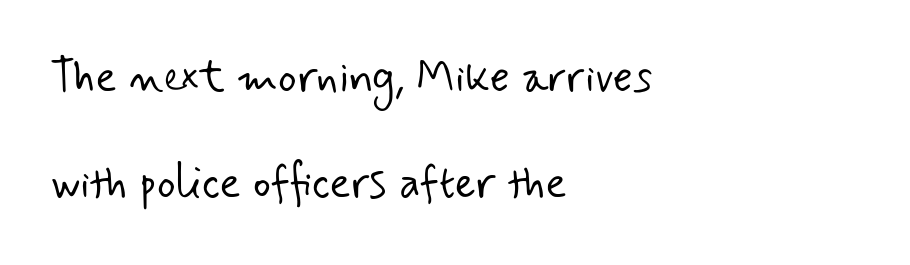
Ink coverage per letter is moderate at most. Layout note: lines flush left. The space directly below the letters is spotless. Do the characters align in a grid? No, the font is proportional. Characters follow at the spacing the type designer built in.
